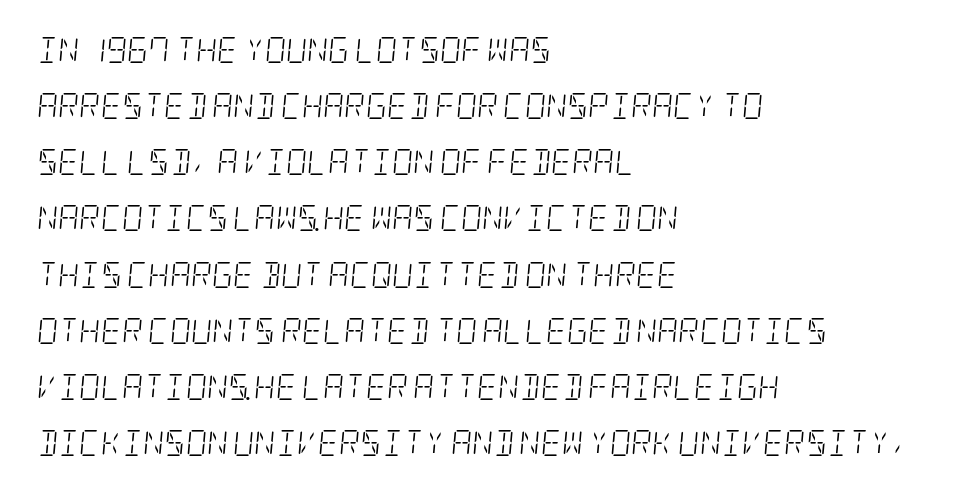
The image shows 26 px text type, italic (leaning right); set left-aligned, loose line spacing (2.16x), normal letter spacing, not underlined.
